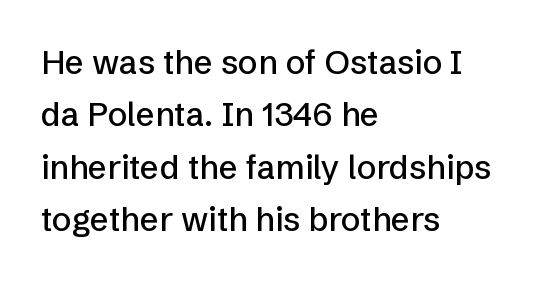
The rows are spaced the way most documents space them. These lines are rendered in a variable-pitch font. The paragraph has a hard left edge and a soft right edge. I'd call this a sans setting — the letters go barefoot. Students, note that the glyphs here touch the page at normal intervals.
